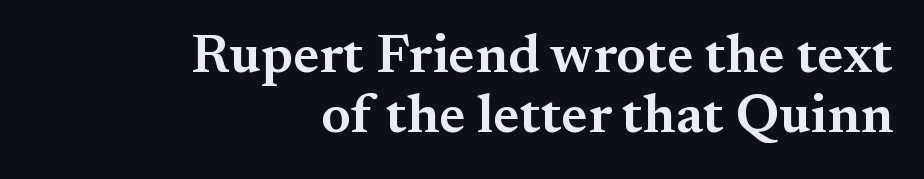
{"serif": "yes", "italic": "no", "bold": "semi", "weight": "semibold", "width": "normal", "stroke_contrast": "medium", "x_height": "small", "monospaced": "no", "underline": "no", "align": "right", "line_spacing": "tight", "line_spacing_ratio": 1.1, "letter_spacing": "normal", "letter_spacing_em": 0.0, "glyph_px": 55}
